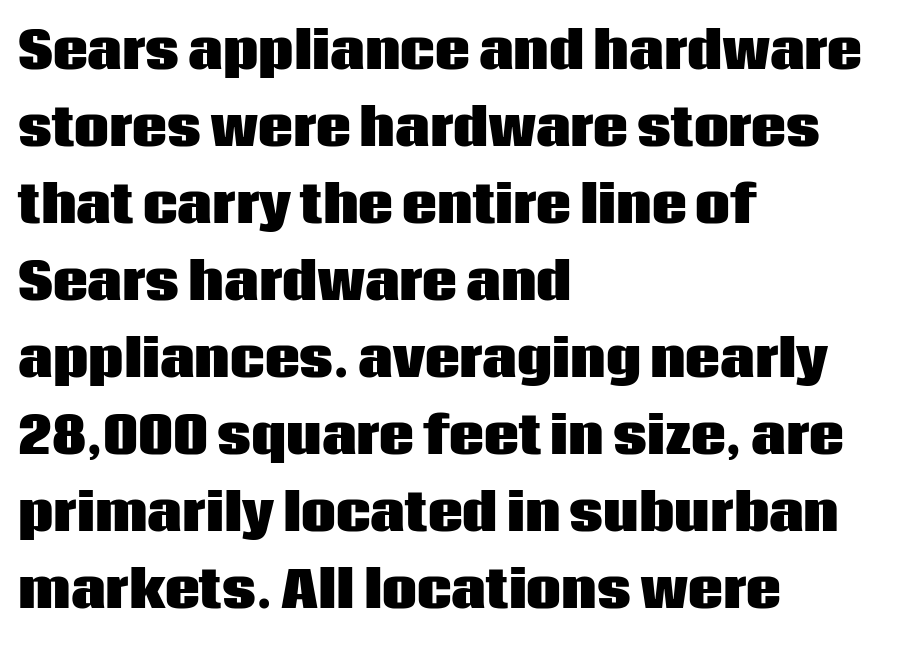
The image shows 49 px heavy sans-serif type, upright; set left-aligned, normal line spacing (1.57x), normal letter spacing, not underlined; low stroke contrast and a large x-height.
